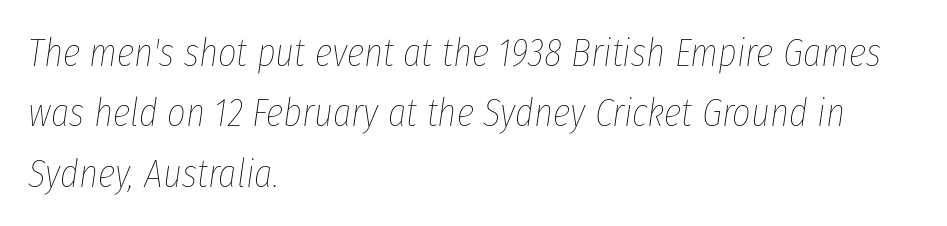
The image shows 40 px thin, condensed type, italic (leaning right); set left-aligned, normal line spacing (1.51x), normal letter spacing, not underlined; low stroke contrast and a medium x-height.
